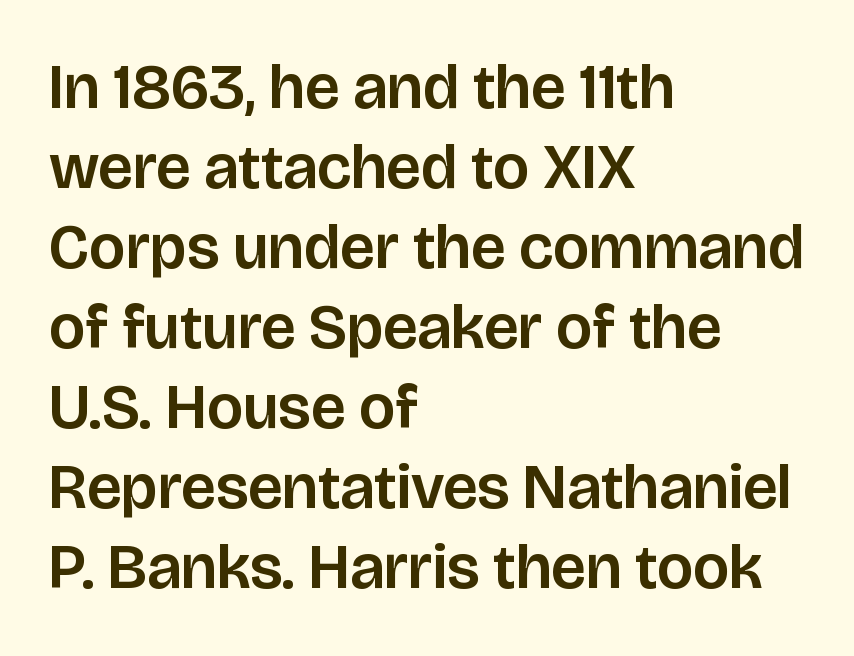
Q: Is the text italic (slanted)? A: No, it is upright.
Q: Is the typeface a serif or a sans-serif typeface? A: Sans-serif.
Q: Is the text underlined? A: No.
Q: How is the paragraph aligned? A: Left-aligned.
Q: Is the spacing between letters normal or unusually wide? A: Normal.
Q: Is the spacing between lines tight, normal or loose? A: Normal.
Q: Width (condensed, normal, or wide)? A: Normal.
Q: Stroke contrast? A: Low.
Q: x-height? A: Large.
Q: Monospaced? A: No.
